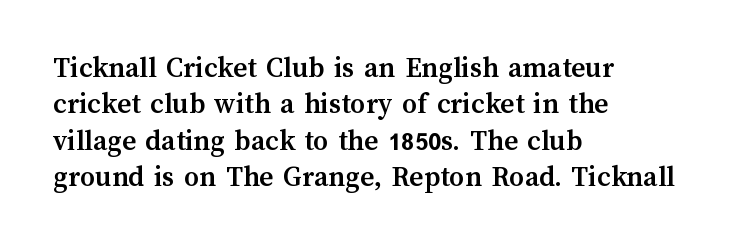
{"italic": "no", "bold": "yes", "weight": "semibold", "width": "normal", "stroke_contrast": "medium", "x_height": "medium", "monospaced": "no", "underline": "no", "align": "left", "line_spacing_ratio": 1.21, "letter_spacing": "normal", "letter_spacing_em": 0.0, "glyph_px": 30}
